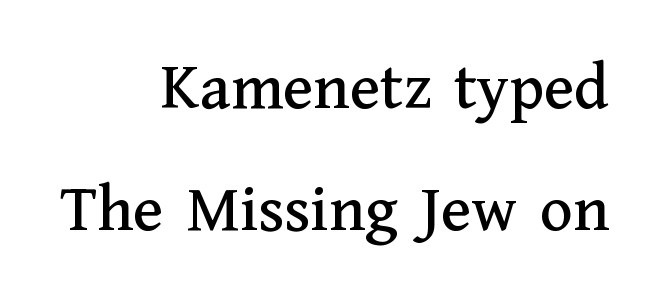
A typesetter would call this proportional, since set widths differ per character. Short and long lines alike share a common ending point at right. The string is rendered with underlining switched off. Vertical strokes here are truly vertical. This sample uses a serif face. A typesetter would call this zero additional tracking.
